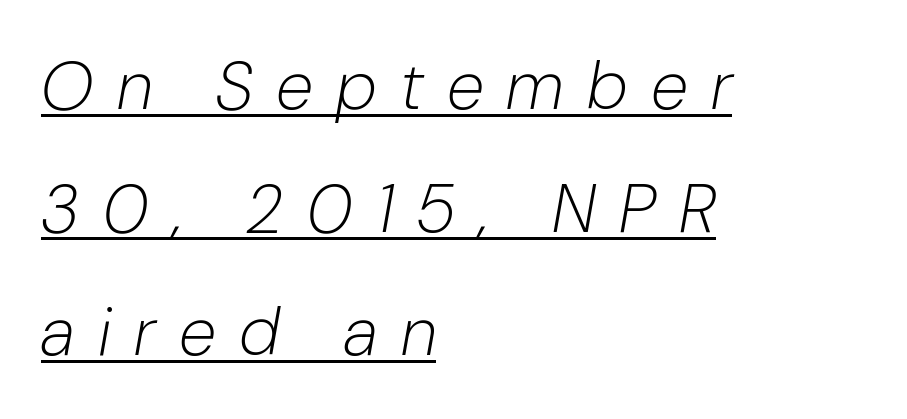
Q: Is the text bold? A: No.
Q: Is the text italic (slanted)? A: Yes, it leans right by about 10 degrees.
Q: Is the text underlined? A: Yes.
Q: How is the paragraph aligned? A: Left-aligned.
Q: Is the spacing between letters normal or unusually wide? A: Unusually wide.
Q: Width (condensed, normal, or wide)? A: Condensed.
Q: Stroke contrast? A: Low.
Q: x-height? A: Medium.
Q: Monospaced? A: No.
